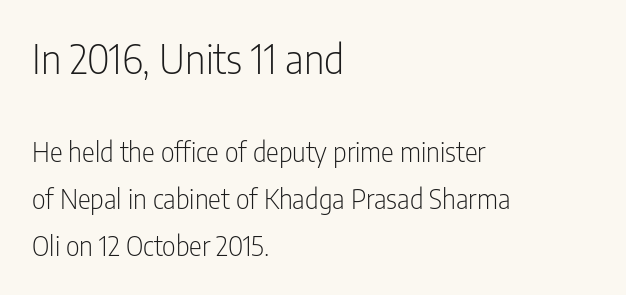
The image shows 40 px light, condensed sans-serif type, upright; set left-aligned, line spacing 1.75x, normal letter spacing, not underlined; the first (top) block is 1.48x larger; low stroke contrast and a medium x-height.
